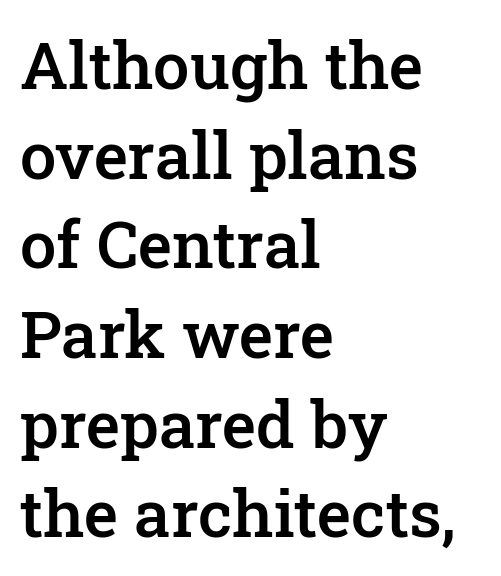
{"serif": "yes", "italic": "no", "bold": "semi", "weight": "semibold", "width": "normal", "stroke_contrast": "low", "x_height": "medium", "monospaced": "no", "underline": "no", "align": "left", "line_spacing": "normal", "line_spacing_ratio": 1.38, "letter_spacing": "normal", "letter_spacing_em": 0.0, "glyph_px": 65}
